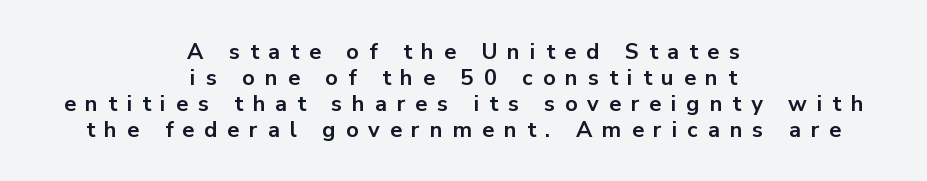
The image shows 22 px bold type, upright; set centered, line spacing 1.18x, unusually wide letter spacing (+0.45 em), not underlined.
